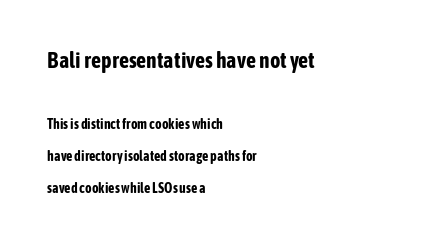
The image shows 22 px bold type, upright; set left-aligned, loose line spacing (2.29x), normal letter spacing, not underlined; the first (top) block is 1.57x larger.
